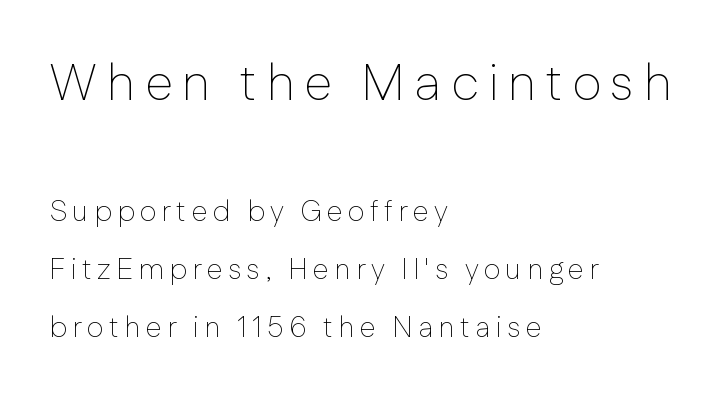
Ink coverage per letter is moderate at most. Looks like regular typesetting: each glyph gets only the width it needs. Horizontal bands of white between lines are thick stripes. Font category for this specimen: sans-serif.
